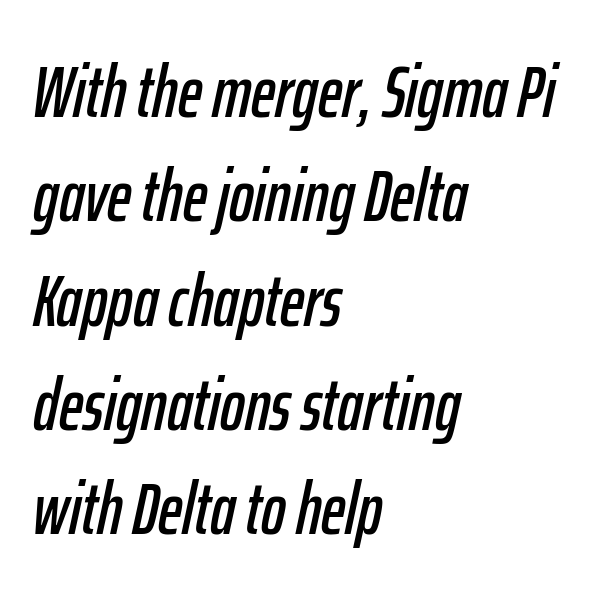
{"italic": "yes", "lean": "right", "slant_degrees": 12, "width": "condensed", "stroke_contrast": "low", "x_height": "medium", "monospaced": "no", "underline": "no", "align": "left", "line_spacing": "normal", "line_spacing_ratio": 1.41, "letter_spacing": "normal", "letter_spacing_em": 0.0, "glyph_px": 74}
